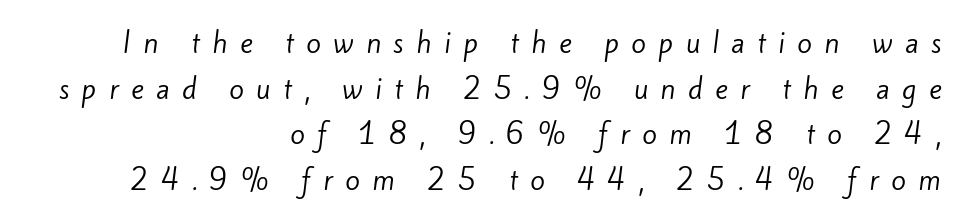
The image shows 27 px text type; set right-aligned, normal line spacing (1.69x), unusually wide letter spacing (+0.46 em), not underlined.
